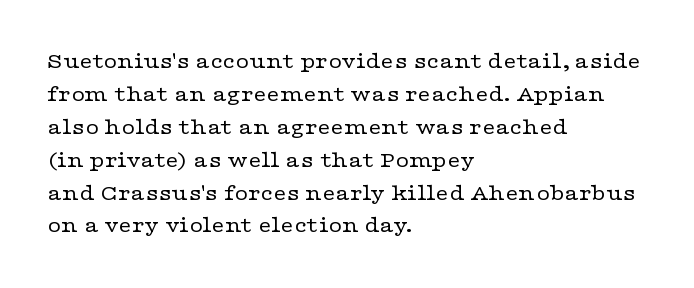
{"italic": "no", "bold": "no", "underline": "no", "align": "left", "line_spacing": "normal", "line_spacing_ratio": 1.43, "letter_spacing": "normal", "letter_spacing_em": 0.0, "glyph_px": 23}
